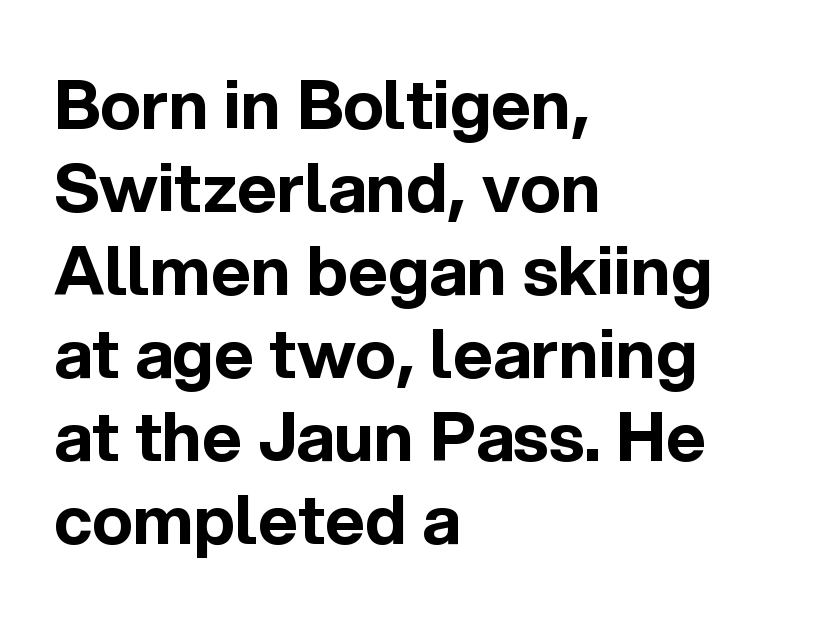
The image shows 68 px bold sans-serif type, upright; set left-aligned, line spacing 1.22x, normal letter spacing, not underlined; a medium x-height.
